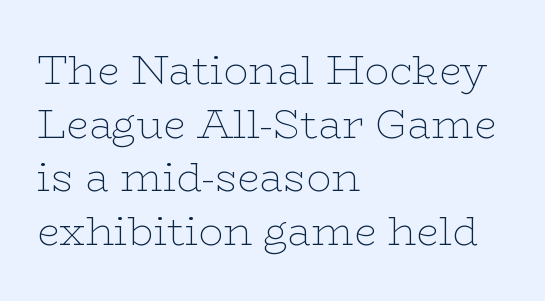
The image shows 41 px thin, wide serif type, upright; set left-aligned, normal line spacing (1.31x), normal letter spacing, not underlined; low stroke contrast and a medium x-height.
